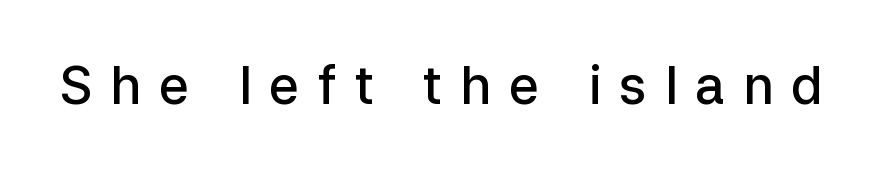
This is the in-between weight designers call semibold or demi. The face used here is proportionally spaced, like ordinary book or web type. The typography opts for an upright posture over an oblique one. No word sits above an underline. Display-style spreading of the glyphs; the letterfit is very open. Note: no serifs on the glyphs.
